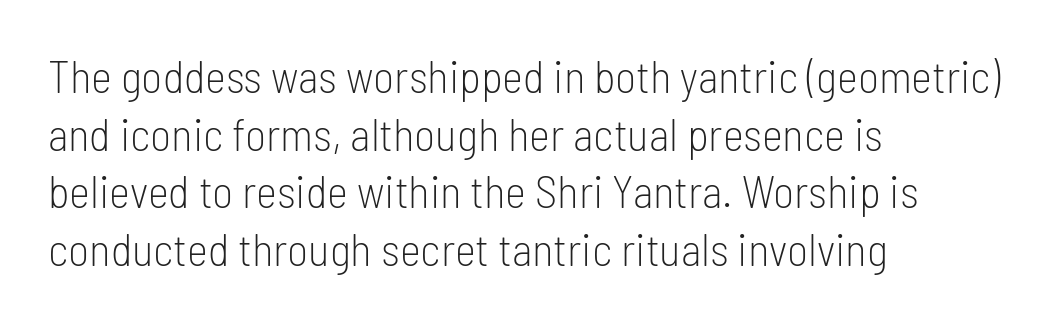
Examine the stroke ends and you'll find no serifs. Underlining? Definitely not there. Does extra space separate the letters? No, they use regular spacing. Horizontal bands of white between lines are of average thickness. The typeface has the unassuming heft of standard copy or less.
